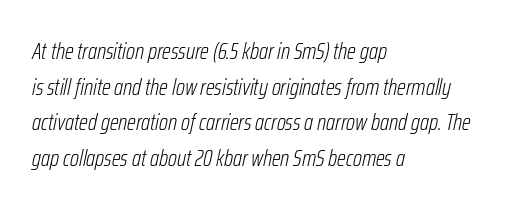
It's the slanting kind of type. Glyph-to-glyph distance matches everyday printed text. Weight: not bold — regular or lighter. Layout note: lines flush left.
